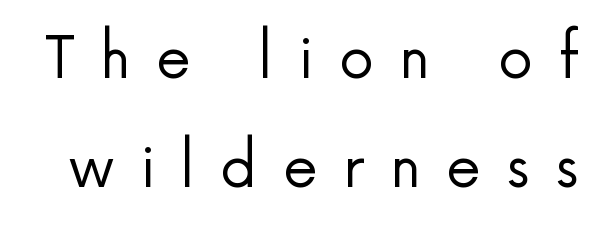
Q: Is the text bold? A: No.
Q: Is the text italic (slanted)? A: No, it is upright.
Q: Is the typeface a serif or a sans-serif typeface? A: Sans-serif.
Q: Is the text underlined? A: No.
Q: Is the spacing between letters normal or unusually wide? A: Unusually wide.
Q: Is the spacing between lines tight, normal or loose? A: Loose.
Q: Width (condensed, normal, or wide)? A: Normal.
Q: Stroke contrast? A: Low.
Q: x-height? A: Medium.
Q: Monospaced? A: No.
